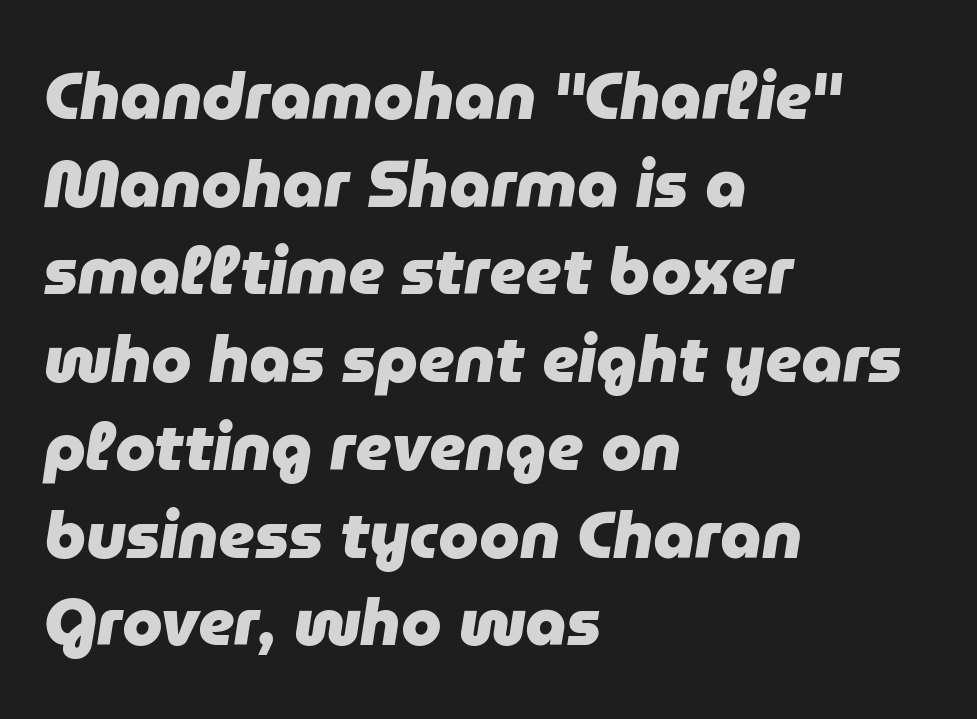
The image shows 65 px heavy type, italic (leaning right); set left-aligned, normal line spacing (1.35x), normal letter spacing, not underlined; low stroke contrast and a medium x-height.
